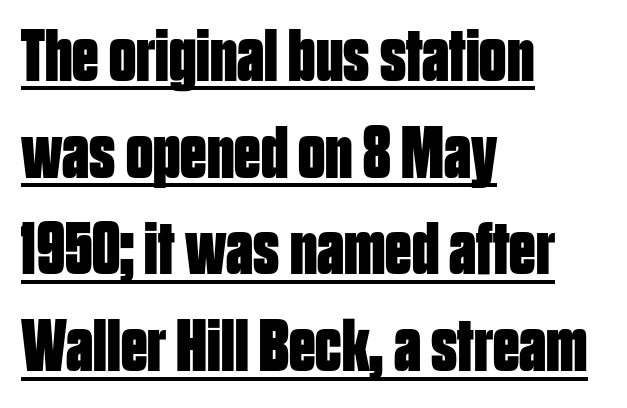
The image shows 75 px bold, condensed sans-serif type, upright; set left-aligned, normal line spacing (1.29x), normal letter spacing, underlined; low stroke contrast and a large x-height.
